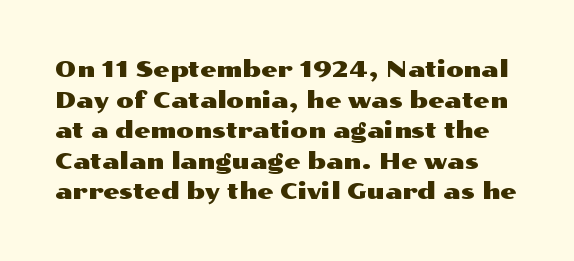
The typography opts for an upright posture over an oblique one. The strip under each line holds only bare page. Honestly, the row spacing looks completely unremarkable. Tracking value appears to be zero — textbook default spacing.
